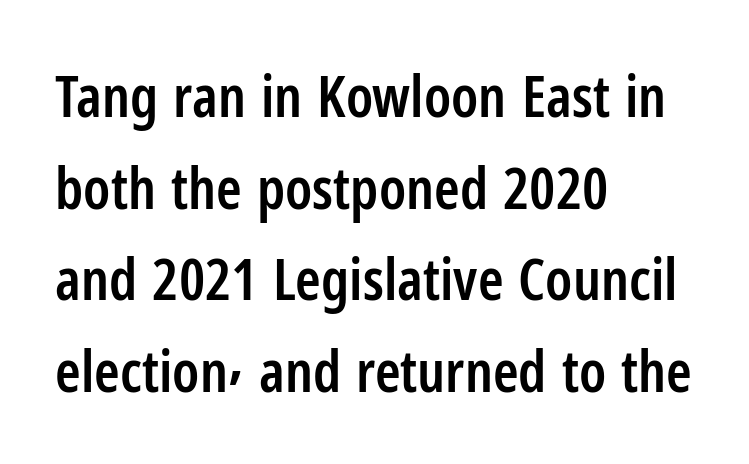
Q: Is the text bold? A: Semi-bold.
Q: Is the text italic (slanted)? A: No, it is upright.
Q: Is the typeface a serif or a sans-serif typeface? A: Sans-serif.
Q: Is the text underlined? A: No.
Q: How is the paragraph aligned? A: Left-aligned.
Q: Is the spacing between letters normal or unusually wide? A: Normal.
Q: Is the spacing between lines tight, normal or loose? A: Normal.
Q: Width (condensed, normal, or wide)? A: Condensed.
Q: Stroke contrast? A: Low.
Q: x-height? A: Medium.
Q: Monospaced? A: No.
